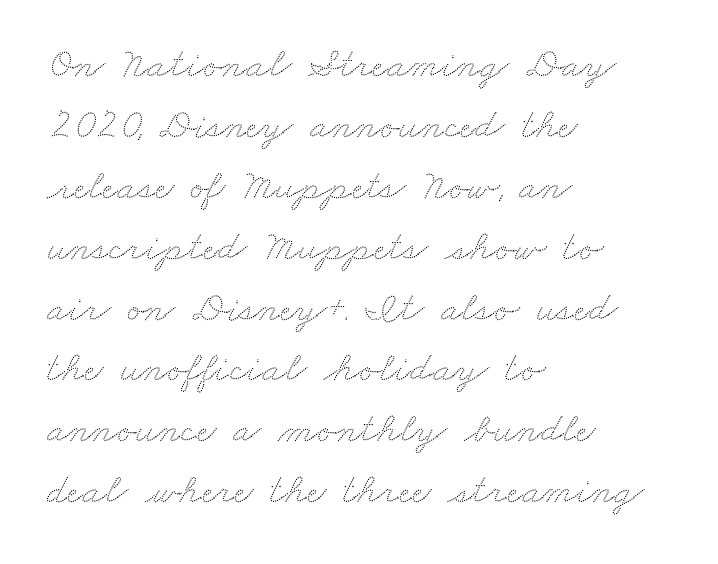
{"width": "wide", "stroke_contrast": "low", "x_height": "small", "monospaced": "no", "underline": "no", "align": "left", "line_spacing": "normal", "line_spacing_ratio": 1.45, "letter_spacing": "normal", "letter_spacing_em": 0.0, "glyph_px": 42}
